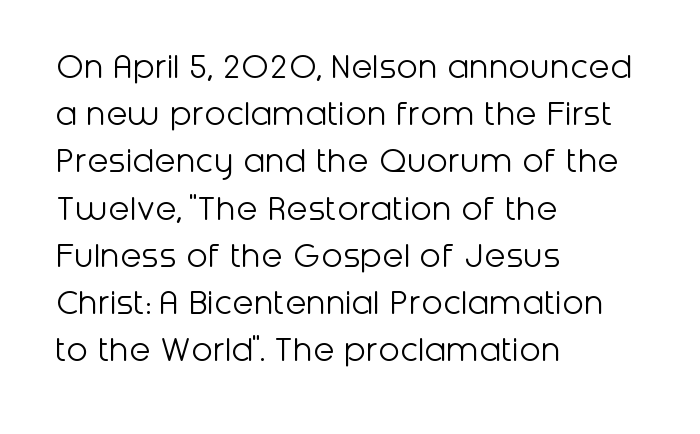
{"serif": "no", "italic": "no", "bold": "no", "weight": "light", "width": "normal", "stroke_contrast": "low", "x_height": "medium", "monospaced": "no", "underline": "no", "align": "left", "line_spacing_ratio": 1.21, "letter_spacing": "normal", "letter_spacing_em": 0.0, "glyph_px": 39}
